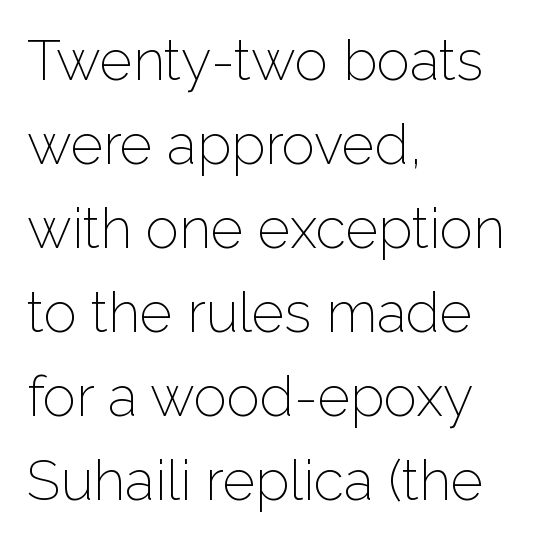
Q: Is the text bold? A: No.
Q: Is the text italic (slanted)? A: No, it is upright.
Q: Is the typeface a serif or a sans-serif typeface? A: Sans-serif.
Q: Is the text underlined? A: No.
Q: How is the paragraph aligned? A: Left-aligned.
Q: Is the spacing between letters normal or unusually wide? A: Normal.
Q: Is the spacing between lines tight, normal or loose? A: Normal.
Q: Width (condensed, normal, or wide)? A: Normal.
Q: Stroke contrast? A: Low.
Q: x-height? A: Medium.
Q: Monospaced? A: No.
